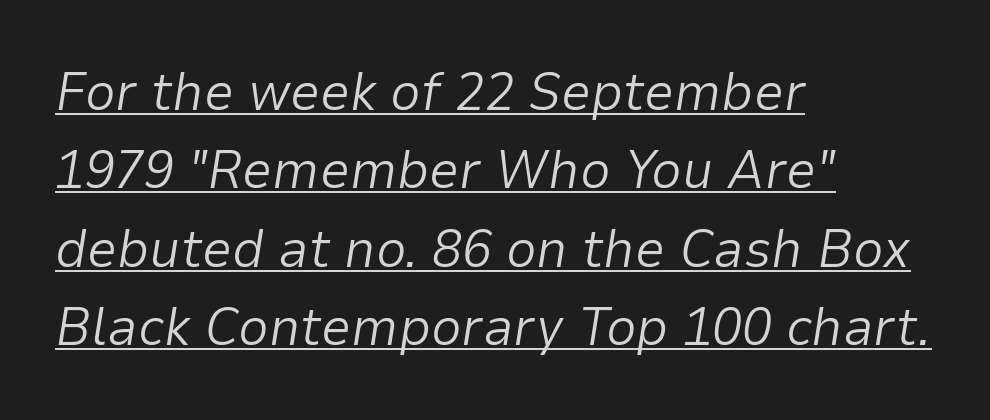
Tracking here is standard; glyphs follow each other at the usual distance. The passage shown stacks its lines at a standard gap. Each line of the rendering has a horizontal stroke beneath the glyphs. These lines are rendered in a variable-pitch font.
